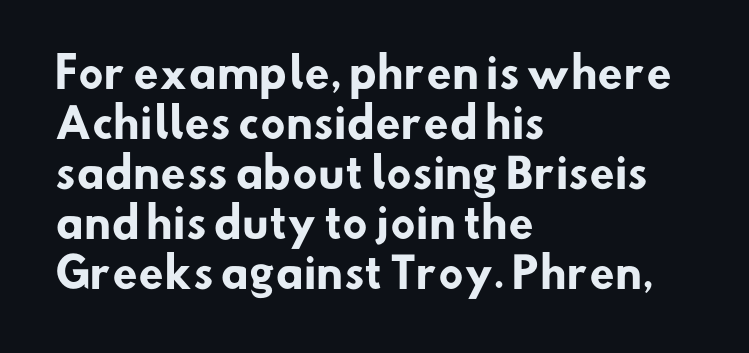
The image shows 41 px heavy sans-serif type; set left-aligned, line spacing 1.22x, normal letter spacing, not underlined; low stroke contrast and a small x-height.
